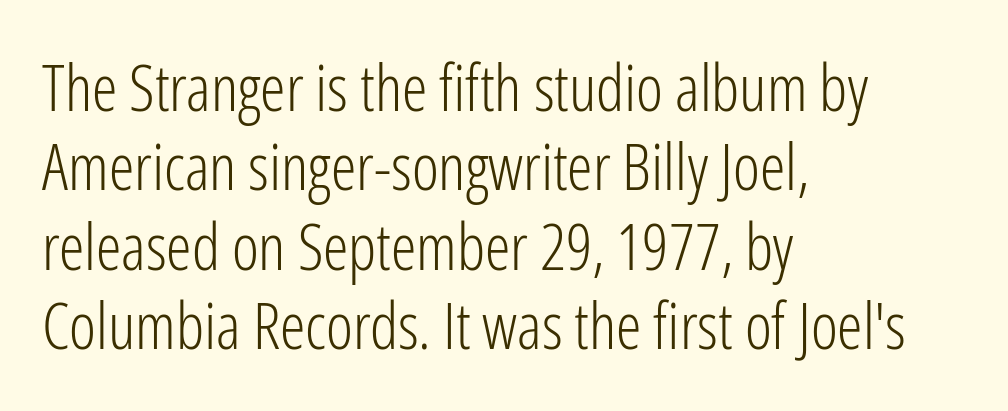
Stem width sits at or under what a default text font uses. Serif or sans? Sans — the stroke terminals are bare. A typesetter would call this zero additional tracking. This sample is left-justified, so line endings fall wherever the words run out.
